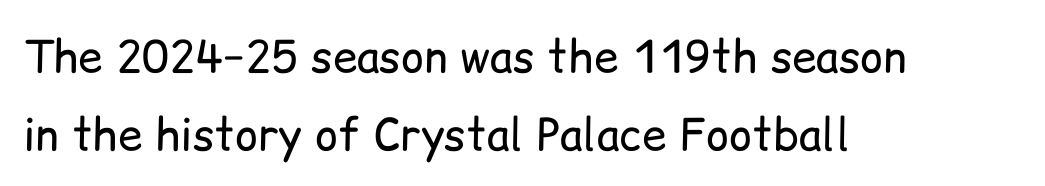
Which margin do the lines hug? The left one — the right edge is uneven. No italicization has been applied; the sample stays upright. Stroke thickness stays within the range of a standard reading face or lighter. The zone under the glyphs is completely vacant. Spacing verdict: proportional, widths tailored to each character. Between one letter and the next there's only the usual sliver of space.
